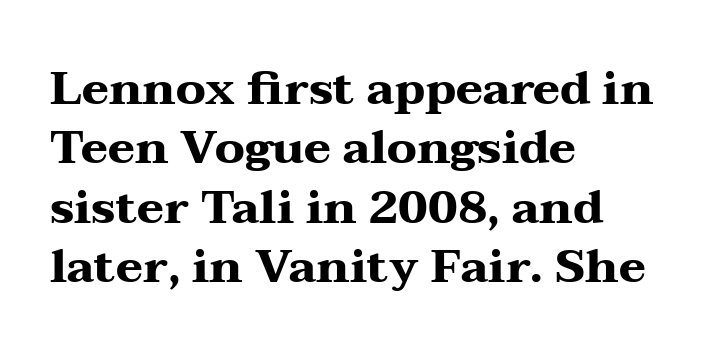
The image shows 46 px heavy, wide serif type, upright; set left-aligned, normal line spacing (1.29x), normal letter spacing, not underlined; medium stroke contrast and a medium x-height.
